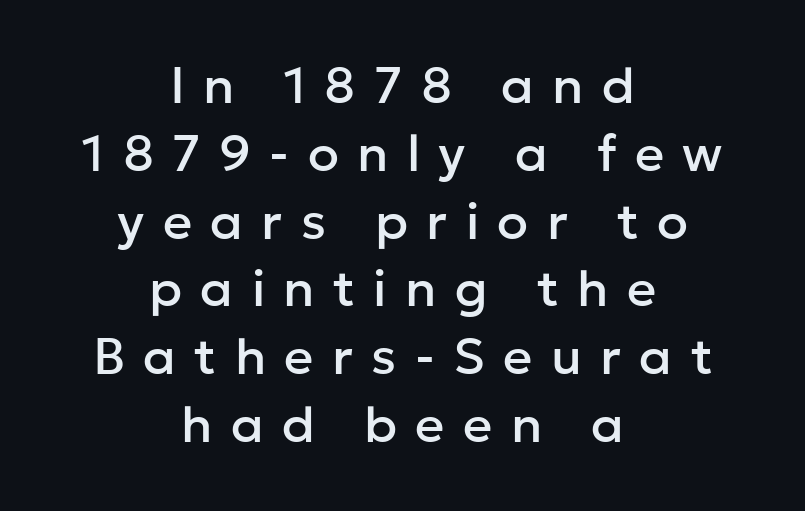
{"serif": "no", "italic": "no", "width": "normal", "stroke_contrast": "low", "x_height": "medium", "monospaced": "no", "underline": "no", "align": "center", "line_spacing": "normal", "line_spacing_ratio": 1.33, "letter_spacing": "wide", "letter_spacing_em": 0.36, "glyph_px": 51}
